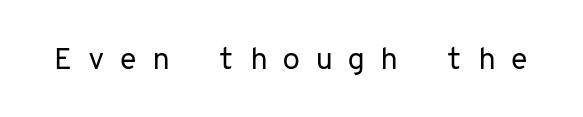
{"serif": "no", "italic": "no", "bold": "no", "weight": "regular", "width": "normal", "stroke_contrast": "low", "x_height": "medium", "monospaced": "yes", "underline": "no", "letter_spacing": "wide", "letter_spacing_em": 0.47, "glyph_px": 30}
